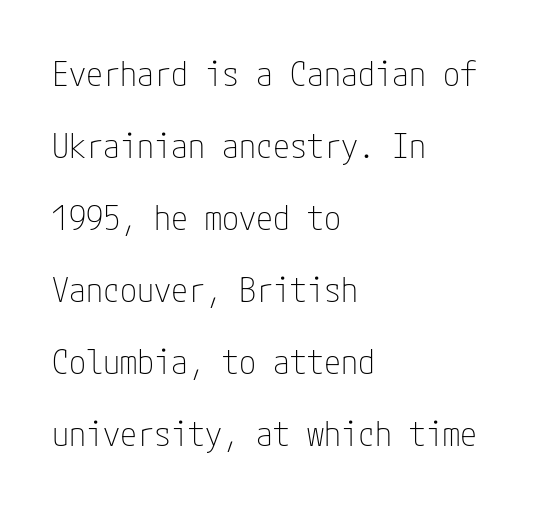
The baseline area is clear. This sample is left-justified, so line endings fall wherever the words run out. You can tell from the bare stems that sans-serif type was used. Is the type heavy? It reads as light-to-regular instead. The line texture is even and compact thanks to regular tracking. Airy leading.
